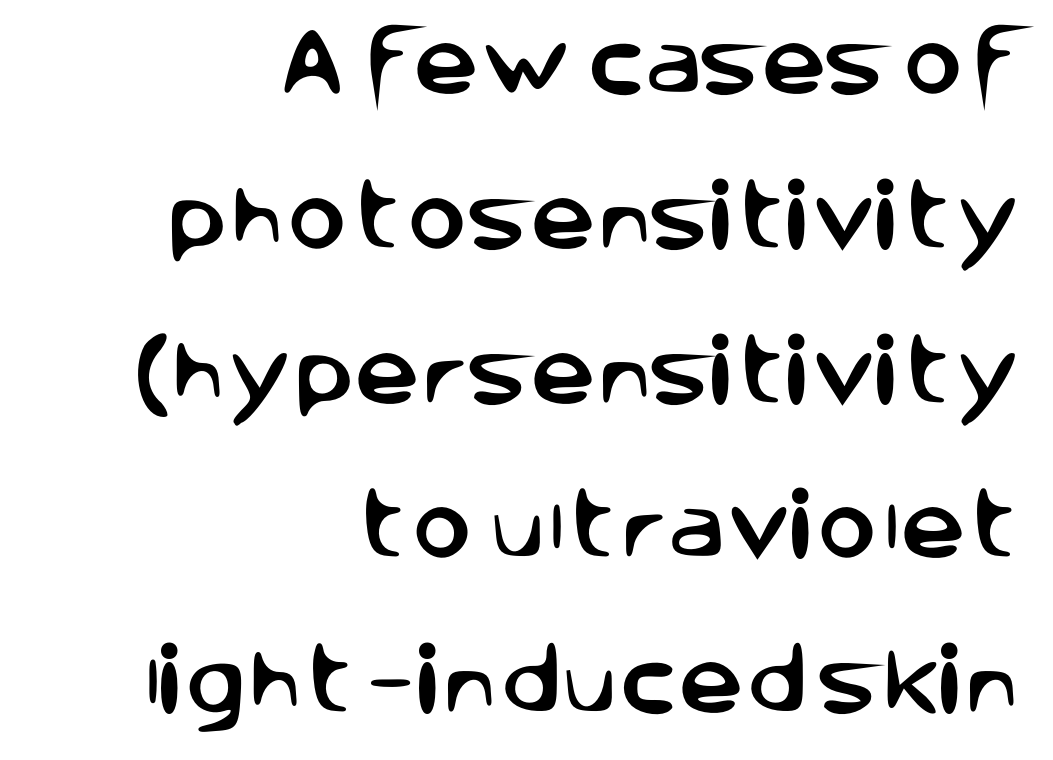
The space beneath each line is pristine and unruled. Does the leading feel generous? Absolutely, it's lavish. A typesetter would call this proportional, since set widths differ per character. Caption: multi-line text, flush right, ragged left.
